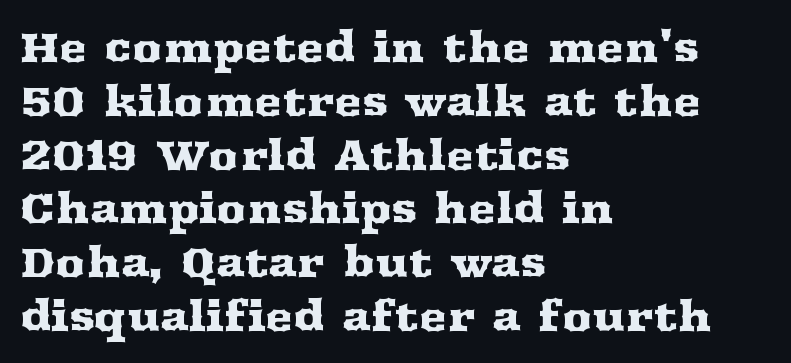
{"serif": "yes", "italic": "no", "width": "wide", "stroke_contrast": "medium", "x_height": "medium", "monospaced": "no", "underline": "no", "align": "left", "line_spacing": "normal", "line_spacing_ratio": 1.28, "letter_spacing": "normal", "letter_spacing_em": 0.0, "glyph_px": 42}
